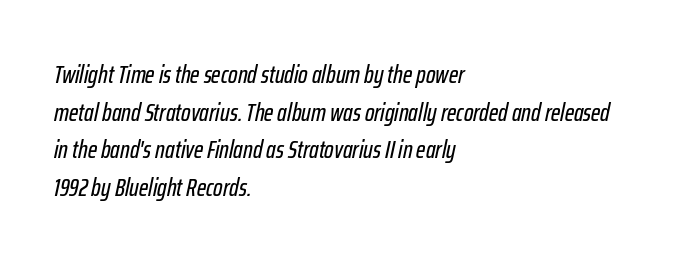
{"italic": "yes", "lean": "right", "slant_degrees": 12, "underline": "no", "align": "left", "line_spacing": "normal", "line_spacing_ratio": 1.51, "letter_spacing": "normal", "letter_spacing_em": 0.0, "glyph_px": 25}
